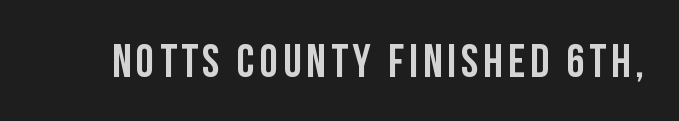
Does the lettering tilt? It doesn't — this is upright. The string is rendered with underlining switched off. I'd call this a sans setting — the letters go barefoot. Think of a printed novel: that variable character pitch is what you see here.
